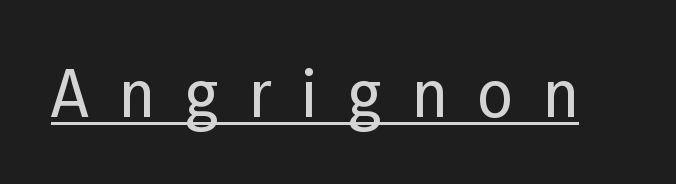
Posture: vertical. A baseline rule has been typeset under these characters. Glyph-to-glyph distance is far greater than everyday printed text. No feet cap the strokes, marking this as sans-serif type. Here the designer chose a conventional face with non-uniform glyph widths.
